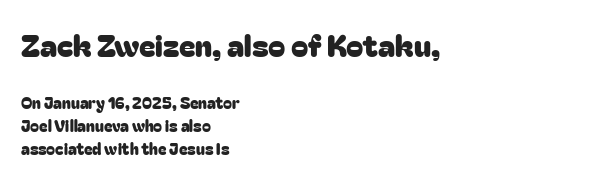
Q: Is the text italic (slanted)? A: No, it is upright.
Q: Is the typeface a serif or a sans-serif typeface? A: Sans-serif.
Q: Is the text underlined? A: No.
Q: How is the paragraph aligned? A: Left-aligned.
Q: Is the spacing between letters normal or unusually wide? A: Normal.
Q: Is the spacing between lines tight, normal or loose? A: Normal.
Q: Which block of text is set in a larger size, the first (top) or the second (bottom)? A: The first (top) one.
Q: Width (condensed, normal, or wide)? A: Normal.
Q: Stroke contrast? A: Low.
Q: x-height? A: Medium.
Q: Monospaced? A: No.
